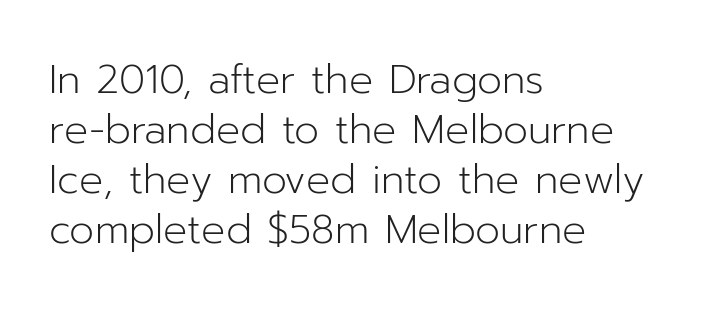
The image shows 40 px light sans-serif type, upright; set left-aligned, normal line spacing (1.25x), normal letter spacing, not underlined; low stroke contrast and a medium x-height.
